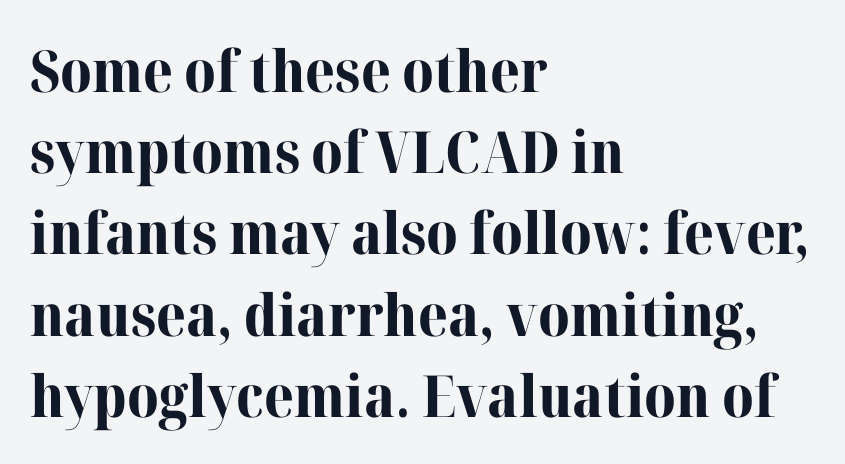
{"serif": "yes", "italic": "no", "bold": "yes", "weight": "bold", "width": "normal", "stroke_contrast": "high", "x_height": "medium", "monospaced": "no", "underline": "no", "align": "left", "line_spacing": "normal", "line_spacing_ratio": 1.4, "letter_spacing": "normal", "letter_spacing_em": 0.0, "glyph_px": 58}
